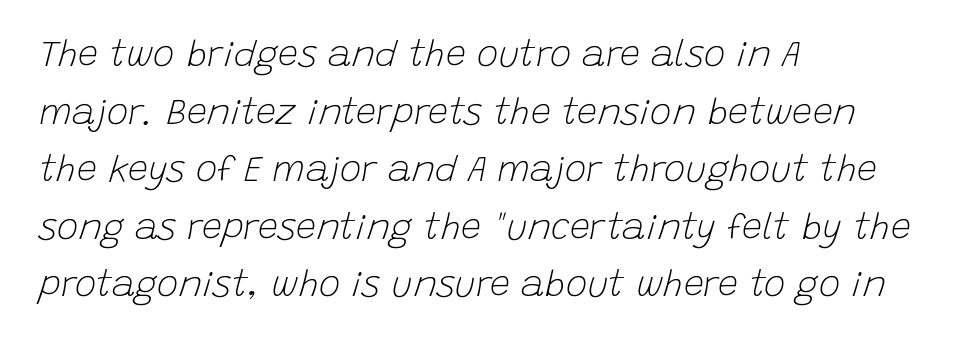
The text block is weighted toward the left margin, trailing off unevenly rightward. The rows are spaced the way most documents space them. The letters advance in unequal steps, a hallmark of proportional type. The passage shown is not underscored anywhere.
